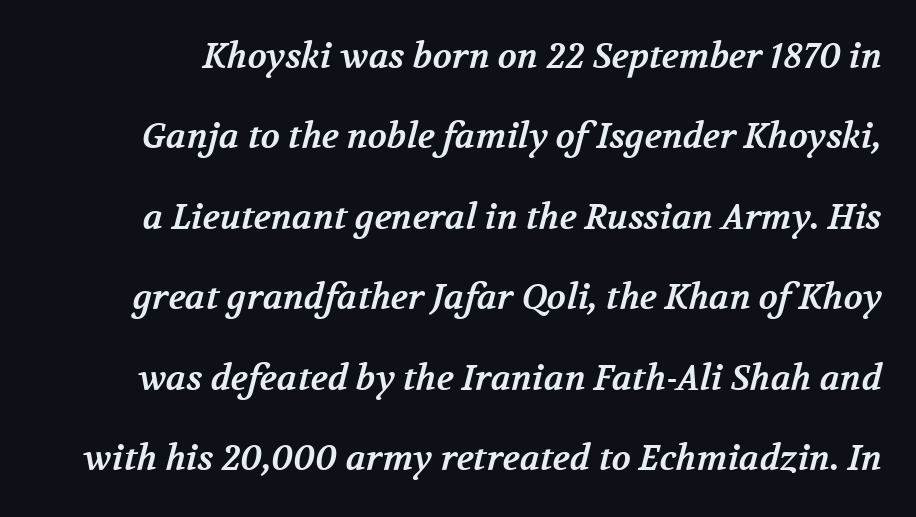
The image shows 35 px bold serif type; set loose line spacing (2.3x), normal letter spacing, not underlined; medium stroke contrast and a medium x-height.
